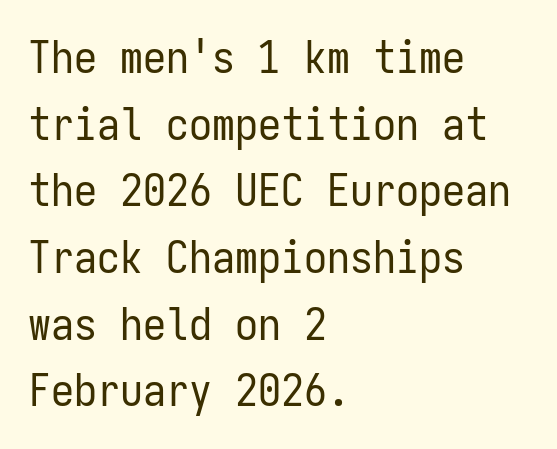
The image shows 46 px regular-weight, condensed sans-serif type, upright, monospaced; set left-aligned, normal line spacing (1.45x), normal letter spacing, not underlined; low stroke contrast and a medium x-height.
